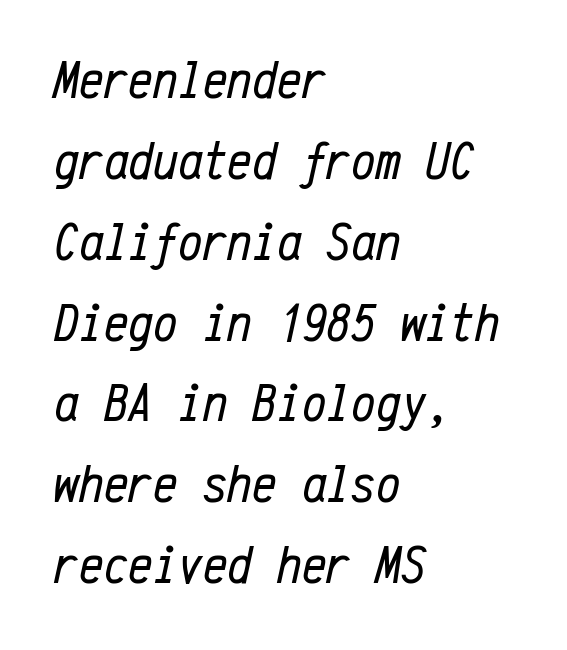
The image shows 55 px regular-weight, condensed type, italic (leaning right), monospaced; set left-aligned, normal line spacing (1.47x), normal letter spacing, not underlined; low stroke contrast and a medium x-height.
